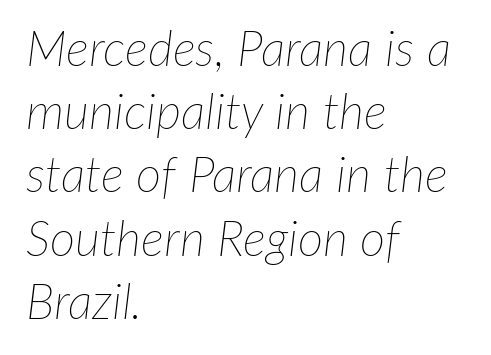
Q: Is the text bold? A: No.
Q: Is the text italic (slanted)? A: Yes, it leans right by about 7 degrees.
Q: Is the text underlined? A: No.
Q: How is the paragraph aligned? A: Left-aligned.
Q: Is the spacing between letters normal or unusually wide? A: Normal.
Q: Is the spacing between lines tight, normal or loose? A: Normal.
Q: Width (condensed, normal, or wide)? A: Normal.
Q: Stroke contrast? A: Low.
Q: x-height? A: Medium.
Q: Monospaced? A: No.
